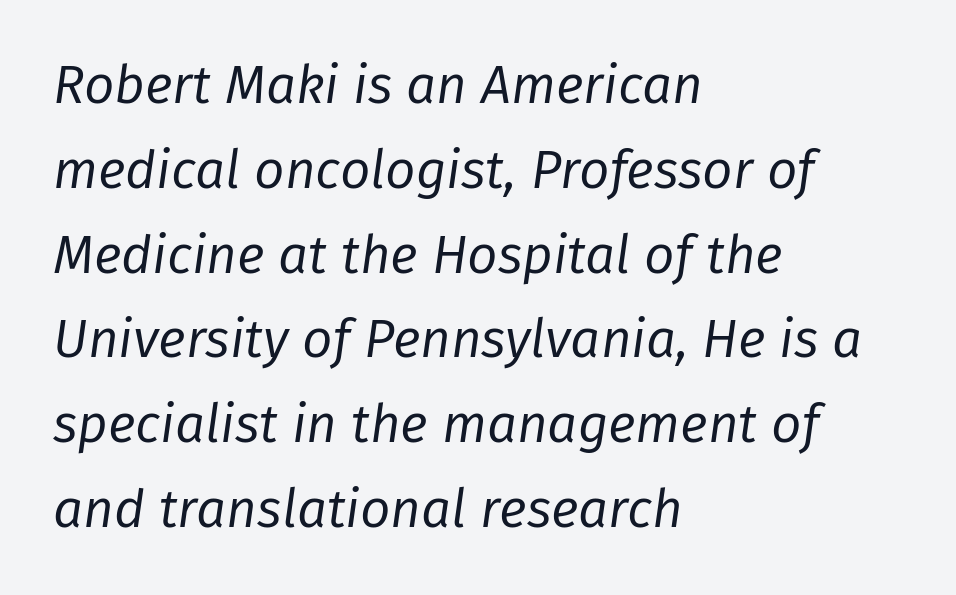
{"italic": "yes", "lean": "right", "slant_degrees": 8, "bold": "no", "weight": "regular", "width": "normal", "stroke_contrast": "low", "x_height": "medium", "monospaced": "no", "underline": "no", "align": "left", "line_spacing": "normal", "line_spacing_ratio": 1.6, "letter_spacing": "normal", "letter_spacing_em": 0.0, "glyph_px": 53}
